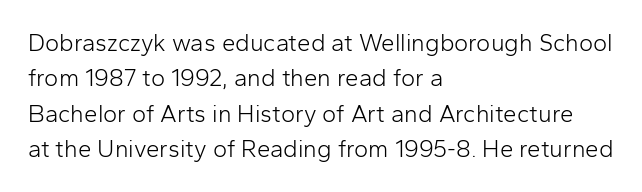
{"italic": "no", "bold": "no", "underline": "no", "align": "left", "line_spacing": "normal", "line_spacing_ratio": 1.47, "letter_spacing": "normal", "letter_spacing_em": 0.0, "glyph_px": 24}
